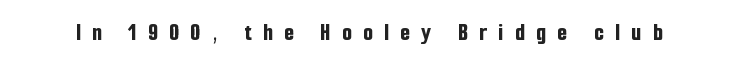
Q: Is the text bold? A: Yes.
Q: Is the text italic (slanted)? A: No, it is upright.
Q: Is the text underlined? A: No.
Q: Is the spacing between letters normal or unusually wide? A: Unusually wide.
